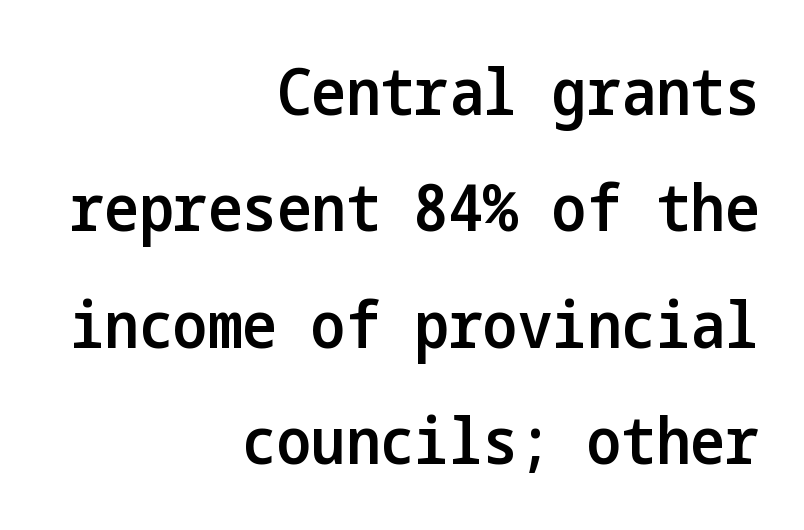
Q: Is the text bold? A: Semi-bold.
Q: Is the text italic (slanted)? A: No, it is upright.
Q: Is the typeface a serif or a sans-serif typeface? A: Sans-serif.
Q: Is the text underlined? A: No.
Q: How is the paragraph aligned? A: Right-aligned.
Q: Is the spacing between letters normal or unusually wide? A: Normal.
Q: Width (condensed, normal, or wide)? A: Condensed.
Q: Stroke contrast? A: Low.
Q: x-height? A: Medium.
